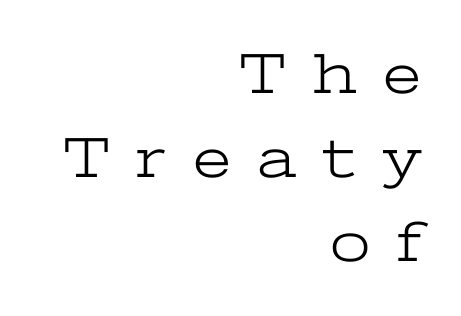
The image shows 58 px light, wide serif type, upright; set right-aligned, normal line spacing (1.45x), unusually wide letter spacing (+0.46 em), not underlined; low stroke contrast and a medium x-height.
